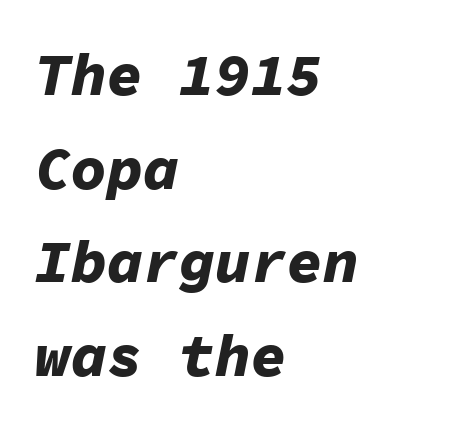
Q: Is the text bold? A: Yes.
Q: Is the text italic (slanted)? A: Yes, it leans right by about 11 degrees.
Q: Is the text underlined? A: No.
Q: How is the paragraph aligned? A: Left-aligned.
Q: Is the spacing between letters normal or unusually wide? A: Normal.
Q: Is the spacing between lines tight, normal or loose? A: Normal.
Q: Width (condensed, normal, or wide)? A: Normal.
Q: Stroke contrast? A: Low.
Q: x-height? A: Medium.
Q: Monospaced? A: Yes.
